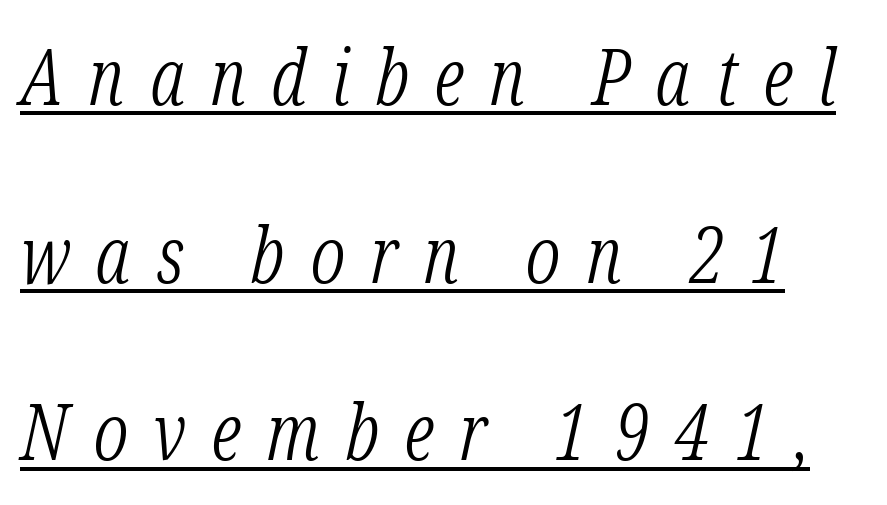
Q: Is the text bold? A: No.
Q: Is the text italic (slanted)? A: Yes, it leans right by about 12 degrees.
Q: Is the typeface a serif or a sans-serif typeface? A: Serif.
Q: Is the text underlined? A: Yes.
Q: Is the spacing between letters normal or unusually wide? A: Unusually wide.
Q: Is the spacing between lines tight, normal or loose? A: Loose.
Q: Width (condensed, normal, or wide)? A: Condensed.
Q: Stroke contrast? A: Low.
Q: x-height? A: Medium.
Q: Monospaced? A: No.
